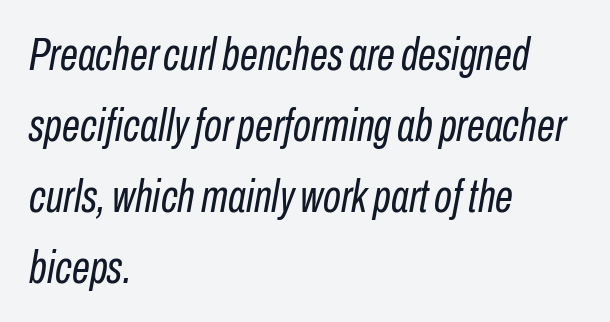
{"italic": "yes", "lean": "right", "slant_degrees": 10, "bold": "no", "weight": "regular", "width": "condensed", "stroke_contrast": "low", "x_height": "medium", "monospaced": "no", "underline": "no", "align": "left", "line_spacing": "normal", "line_spacing_ratio": 1.54, "letter_spacing": "normal", "letter_spacing_em": 0.0, "glyph_px": 46}
